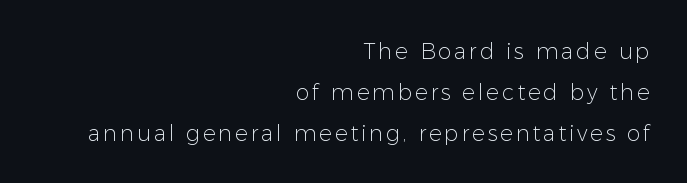
{"italic": "no", "bold": "no", "underline": "no", "align": "right", "line_spacing_ratio": 1.86, "glyph_px": 22}
